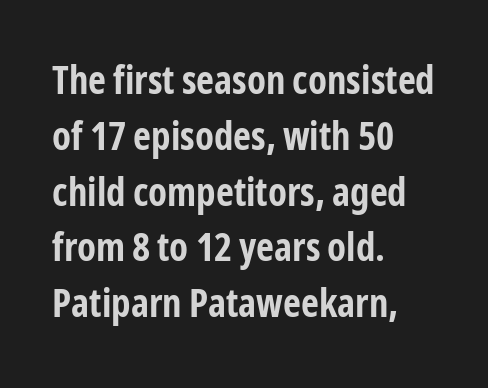
The paragraph shown leans on its left margin. What weight is shown? A full bold with thick strokes. Letters rest on an invisible, unmarked baseline. Evenly set lines give the paragraph a standard silhouette.
